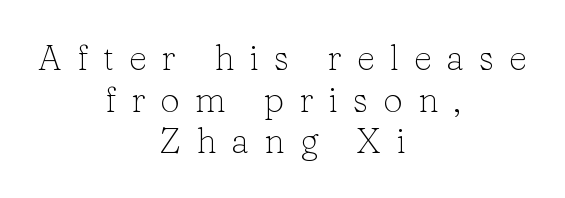
Heft: none added — not bold. Proportional: the letters do not fall into vertical columns. This rendering uses center alignment, leaving both contours irregular but symmetric. The letters stand upright; this is a roman face. These lines have a slow, spaced-out rhythm from letter to letter. Look at the bottom of the vertical strokes: they flare into serifs here.
